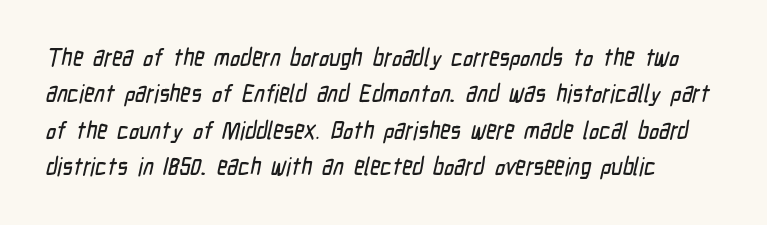
Evenly set lines give the paragraph a standard silhouette. Between one letter and the next there's only the usual sliver of space. Rule under the text: the space is simply empty.
